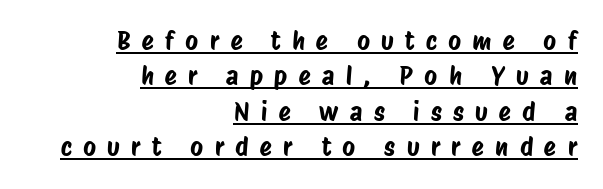
The image shows 25 px text type; set right-aligned, normal line spacing (1.42x), unusually wide letter spacing (+0.45 em), underlined.
